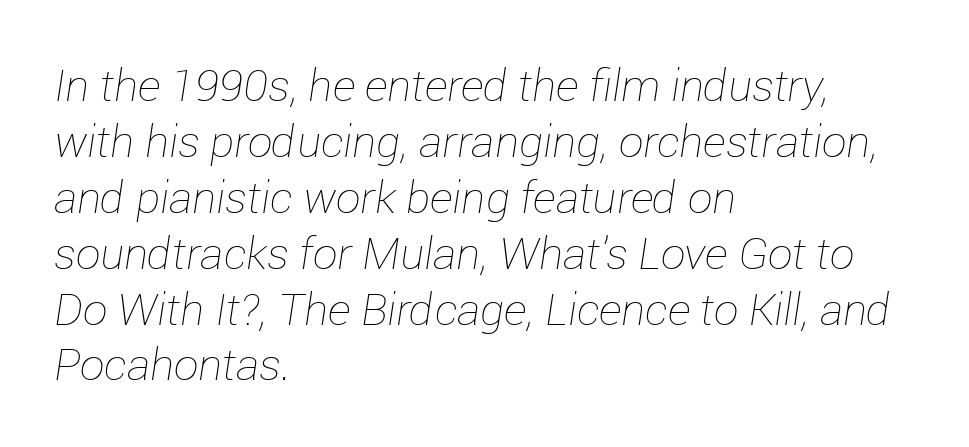
The image shows 44 px thin type, italic (leaning right); set left-aligned, normal line spacing (1.27x), normal letter spacing, not underlined; low stroke contrast and a medium x-height.
